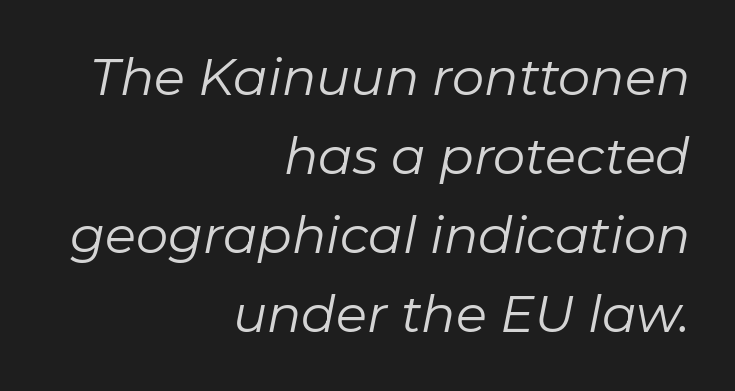
The image shows 51 px regular-weight type, italic (leaning right); set right-aligned, normal line spacing (1.55x), normal letter spacing, not underlined; low stroke contrast and a medium x-height.
